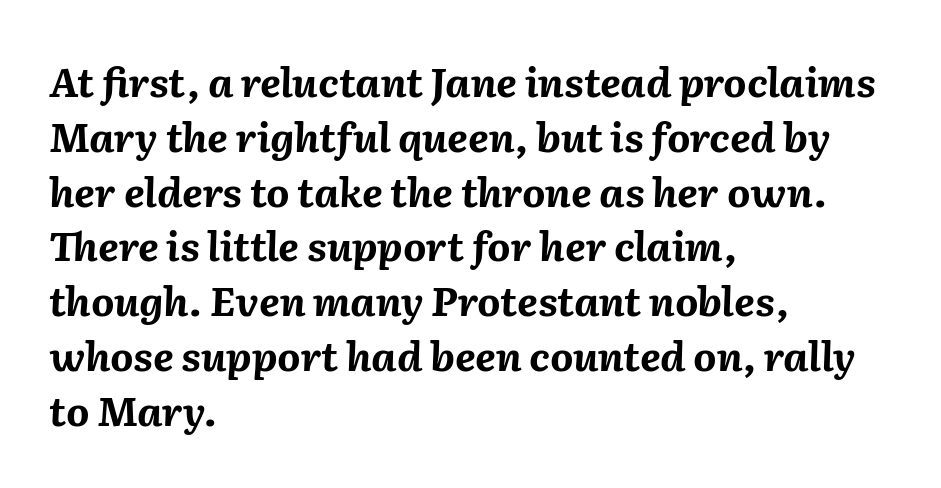
{"italic": "yes", "lean": "right", "slant_degrees": 2, "bold": "yes", "weight": "bold", "width": "normal", "stroke_contrast": "medium", "x_height": "medium", "monospaced": "no", "underline": "no", "align": "left", "line_spacing": "normal", "line_spacing_ratio": 1.37, "letter_spacing": "normal", "letter_spacing_em": 0.0, "glyph_px": 40}
